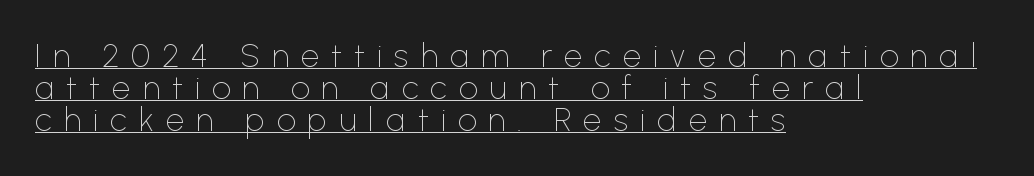
The image shows 33 px thin sans-serif type, upright; set left-aligned, tight line spacing (0.97x), unusually wide letter spacing (+0.36 em), underlined; low stroke contrast and a medium x-height.
